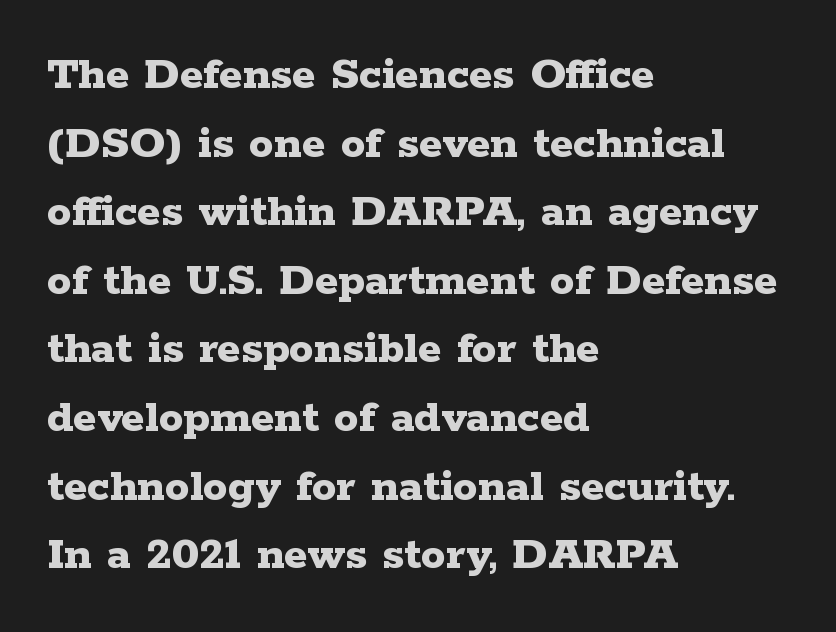
The image shows 49 px bold, wide serif type, upright; set left-aligned, normal line spacing (1.4x), normal letter spacing, not underlined; low stroke contrast and a medium x-height.
